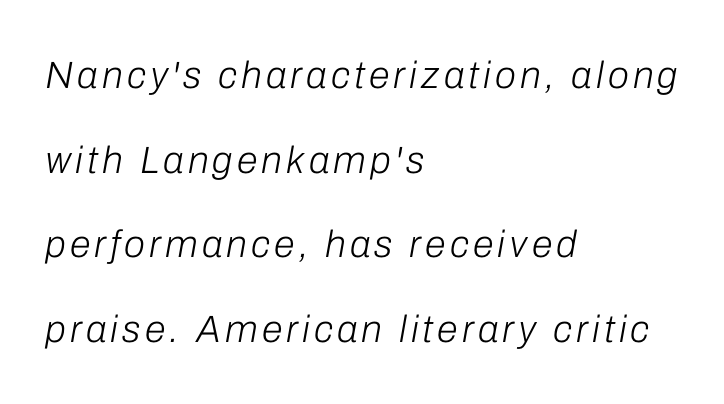
The image shows 38 px light type, italic (leaning right); set left-aligned, loose line spacing (2.23x), not underlined; low stroke contrast and a medium x-height.
